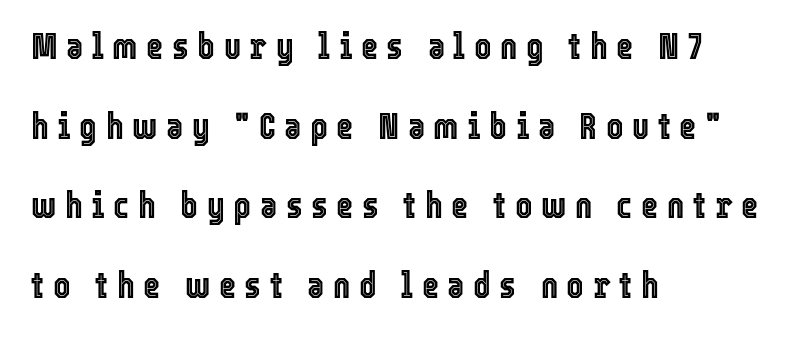
The image shows 37 px condensed type, upright; set left-aligned, loose line spacing (2.15x), unusually wide letter spacing (+0.23 em), not underlined; a medium x-height.
